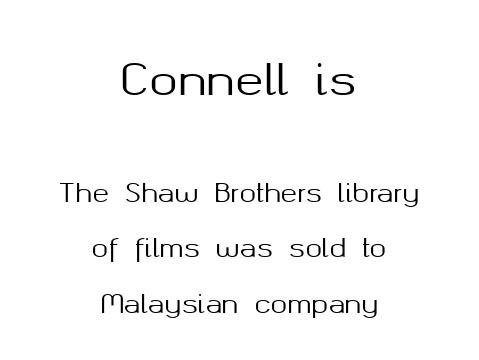
Q: Is the text italic (slanted)? A: No, it is upright.
Q: Is the typeface a serif or a sans-serif typeface? A: Sans-serif.
Q: Is the text underlined? A: No.
Q: How is the paragraph aligned? A: Centered.
Q: Is the spacing between letters normal or unusually wide? A: Normal.
Q: Is the spacing between lines tight, normal or loose? A: Loose.
Q: Which block of text is set in a larger size, the first (top) or the second (bottom)? A: The first (top) one.
Q: Width (condensed, normal, or wide)? A: Normal.
Q: Stroke contrast? A: Medium.
Q: x-height? A: Medium.
Q: Monospaced? A: No.
